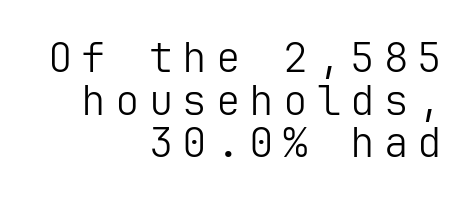
{"serif": "no", "italic": "no", "bold": "no", "weight": "light", "width": "normal", "stroke_contrast": "low", "x_height": "medium", "underline": "no", "align": "right", "line_spacing": "tight", "line_spacing_ratio": 1.04, "letter_spacing": "wide", "letter_spacing_em": 0.22, "glyph_px": 41}
